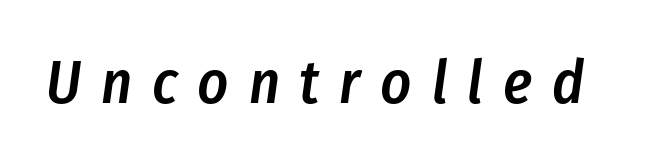
{"italic": "yes", "lean": "right", "slant_degrees": 8, "bold": "semi", "weight": "semibold", "width": "condensed", "stroke_contrast": "low", "x_height": "medium", "monospaced": "no", "underline": "no", "letter_spacing": "wide", "letter_spacing_em": 0.33, "glyph_px": 60}
